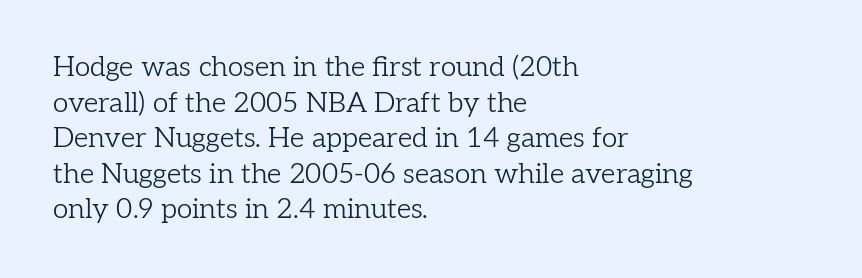
The image shows 28 px light serif type, upright; set left-aligned, normal line spacing (1.27x), normal letter spacing, not underlined; low stroke contrast and a medium x-height.
